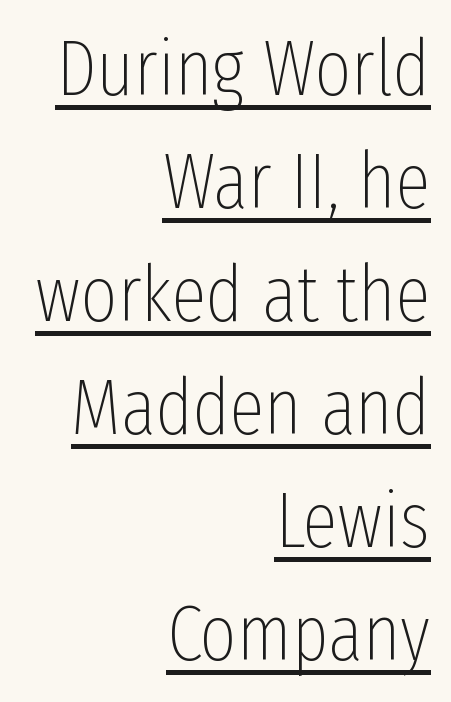
The image shows 79 px thin, condensed sans-serif type, upright; set right-aligned, normal line spacing (1.43x), normal letter spacing, underlined; low stroke contrast and a medium x-height.
